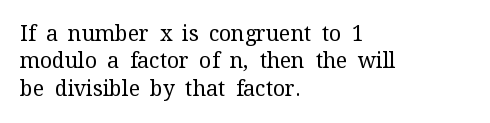
{"italic": "no", "bold": "no", "underline": "no", "align": "left", "line_spacing": "normal", "line_spacing_ratio": 1.3, "letter_spacing": "normal", "letter_spacing_em": 0.0, "glyph_px": 21}
